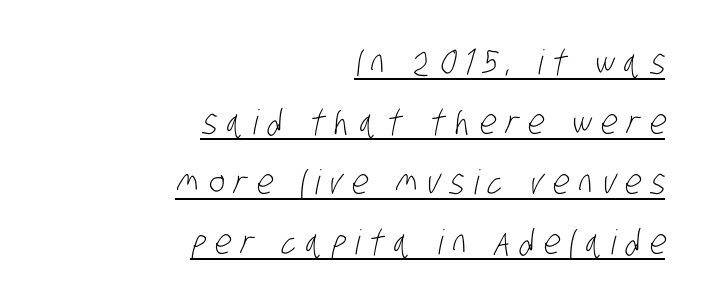
{"serif": "no", "bold": "no", "weight": "light", "width": "condensed", "stroke_contrast": "low", "x_height": "large", "monospaced": "no", "underline": "yes", "align": "right", "line_spacing_ratio": 1.76, "letter_spacing": "wide", "letter_spacing_em": 0.28, "glyph_px": 34}
